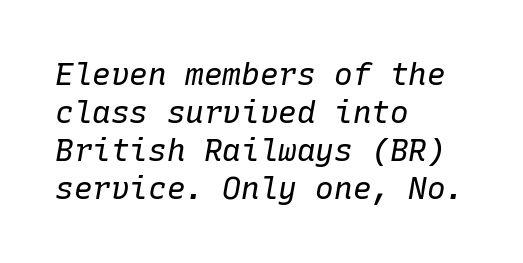
Q: Is the text bold? A: No.
Q: Is the text italic (slanted)? A: Yes, it leans right by about 10 degrees.
Q: Is the text underlined? A: No.
Q: How is the paragraph aligned? A: Left-aligned.
Q: Is the spacing between letters normal or unusually wide? A: Normal.
Q: Width (condensed, normal, or wide)? A: Normal.
Q: Stroke contrast? A: Low.
Q: x-height? A: Medium.
Q: Monospaced? A: Yes.
